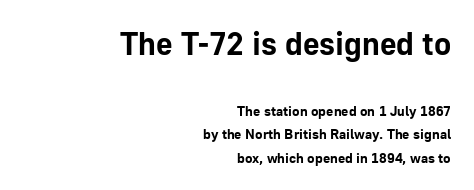
Q: Is the text bold? A: Yes.
Q: Is the text italic (slanted)? A: No, it is upright.
Q: Is the typeface a serif or a sans-serif typeface? A: Sans-serif.
Q: Is the text underlined? A: No.
Q: How is the paragraph aligned? A: Right-aligned.
Q: Is the spacing between letters normal or unusually wide? A: Normal.
Q: Is the spacing between lines tight, normal or loose? A: Normal.
Q: Which block of text is set in a larger size, the first (top) or the second (bottom)? A: The first (top) one.
Q: Width (condensed, normal, or wide)? A: Normal.
Q: Stroke contrast? A: Low.
Q: x-height? A: Medium.
Q: Monospaced? A: No.
